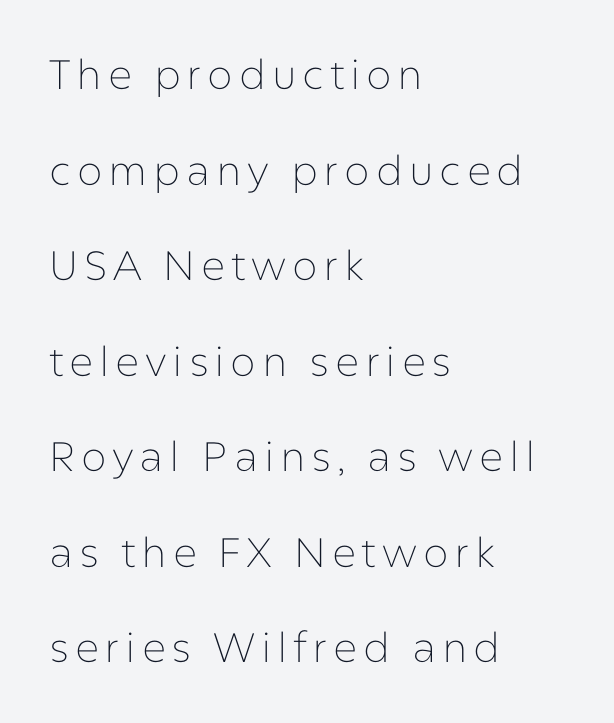
{"serif": "no", "italic": "no", "bold": "no", "weight": "thin", "width": "normal", "stroke_contrast": "low", "x_height": "medium", "monospaced": "no", "underline": "no", "align": "left", "line_spacing": "loose", "line_spacing_ratio": 2.33, "glyph_px": 41}
